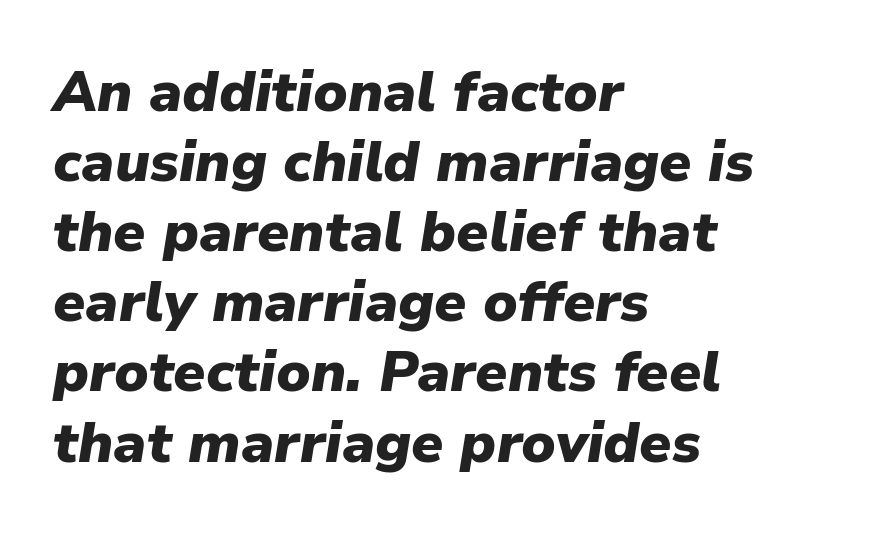
{"italic": "yes", "lean": "right", "slant_degrees": 9, "bold": "yes", "weight": "heavy", "width": "normal", "stroke_contrast": "low", "x_height": "medium", "monospaced": "no", "underline": "no", "align": "left", "line_spacing_ratio": 1.23, "letter_spacing": "normal", "letter_spacing_em": 0.0, "glyph_px": 57}
